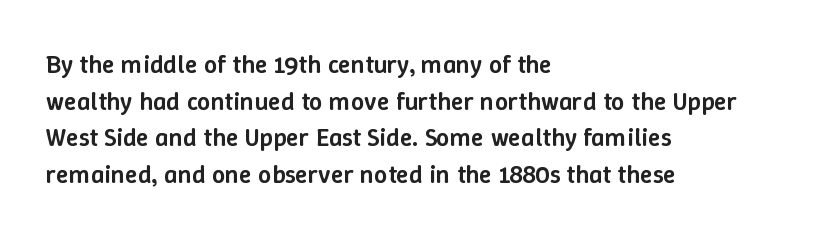
The image shows 26 px text type, upright; set left-aligned, normal line spacing (1.41x), normal letter spacing, not underlined.
